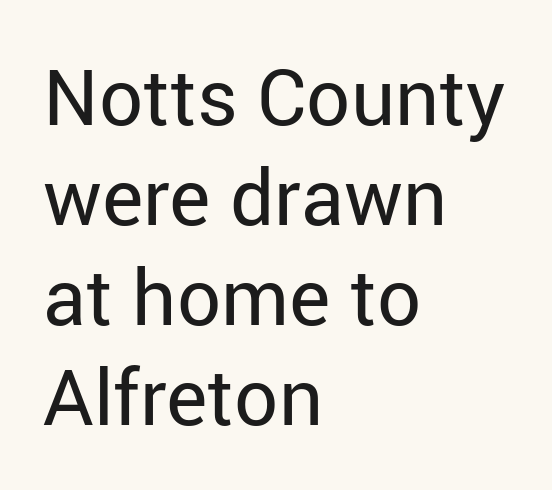
The image shows 78 px regular-weight sans-serif type, upright; set left-aligned, normal line spacing (1.28x), normal letter spacing, not underlined; low stroke contrast and a medium x-height.
